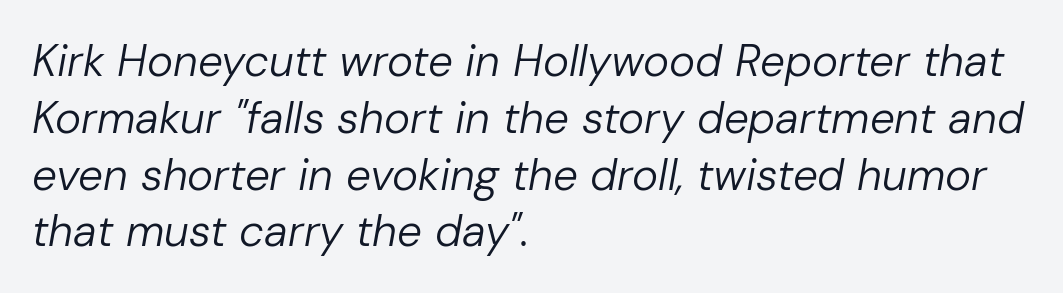
{"italic": "yes", "lean": "right", "slant_degrees": 10, "bold": "no", "weight": "regular", "width": "normal", "stroke_contrast": "low", "x_height": "medium", "monospaced": "no", "underline": "no", "align": "left", "line_spacing": "normal", "line_spacing_ratio": 1.29, "letter_spacing": "normal", "letter_spacing_em": 0.0, "glyph_px": 44}
